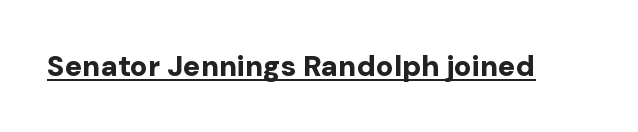
The image shows 29 px bold sans-serif type, upright; set normal letter spacing, underlined; low stroke contrast and a medium x-height.
